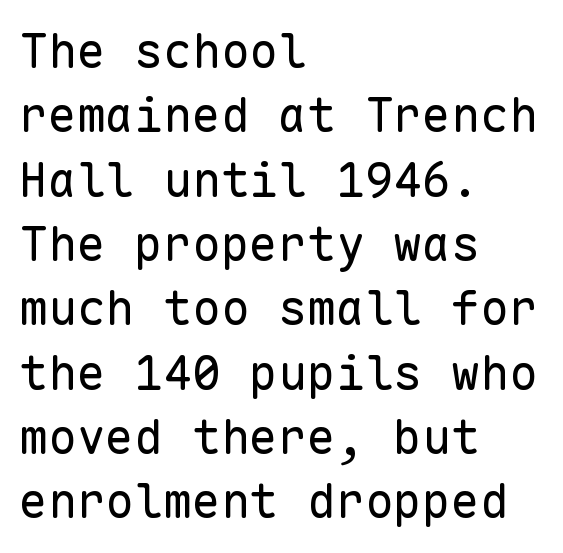
Q: Is the text bold? A: No.
Q: Is the text italic (slanted)? A: No, it is upright.
Q: Is the typeface a serif or a sans-serif typeface? A: Sans-serif.
Q: Is the text underlined? A: No.
Q: How is the paragraph aligned? A: Left-aligned.
Q: Is the spacing between letters normal or unusually wide? A: Normal.
Q: Is the spacing between lines tight, normal or loose? A: Normal.
Q: Width (condensed, normal, or wide)? A: Normal.
Q: Stroke contrast? A: Low.
Q: x-height? A: Medium.
Q: Monospaced? A: Yes.
